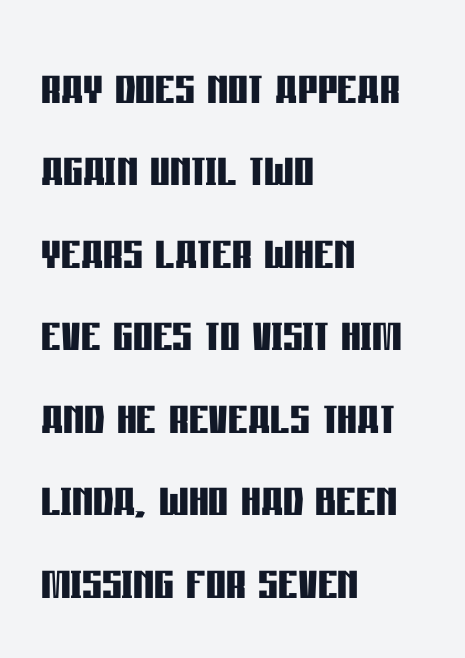
Q: Is the text bold? A: Yes.
Q: Is the text italic (slanted)? A: No, it is upright.
Q: Is the typeface a serif or a sans-serif typeface? A: Sans-serif.
Q: Is the text underlined? A: No.
Q: How is the paragraph aligned? A: Left-aligned.
Q: Is the spacing between letters normal or unusually wide? A: Normal.
Q: Is the spacing between lines tight, normal or loose? A: Normal.
Q: Width (condensed, normal, or wide)? A: Condensed.
Q: Stroke contrast? A: Low.
Q: x-height? A: Large.
Q: Monospaced? A: No.
